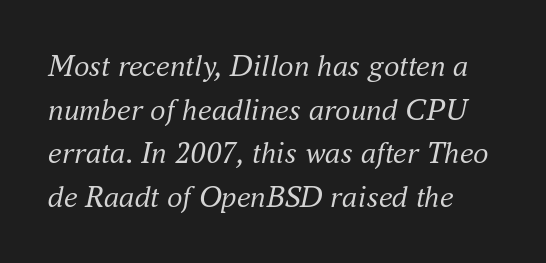
{"serif": "yes", "italic": "yes", "lean": "right", "slant_degrees": 16, "bold": "no", "weight": "regular", "width": "normal", "stroke_contrast": "medium", "x_height": "small", "monospaced": "no", "underline": "no", "line_spacing": "normal", "line_spacing_ratio": 1.41, "letter_spacing": "normal", "letter_spacing_em": 0.0, "glyph_px": 31}
